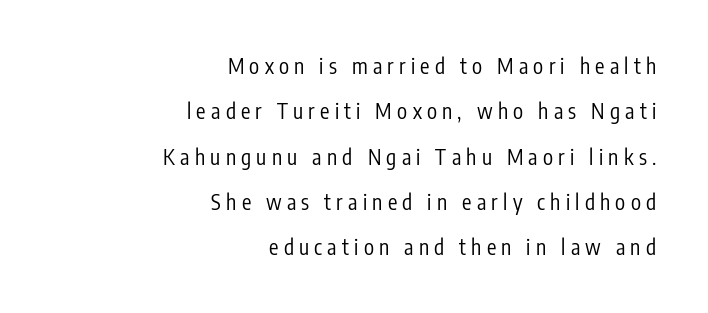
Q: Is the text bold? A: No.
Q: Is the text italic (slanted)? A: No, it is upright.
Q: Is the text underlined? A: No.
Q: How is the paragraph aligned? A: Right-aligned.
Q: Is the spacing between letters normal or unusually wide? A: Unusually wide.
Q: Is the spacing between lines tight, normal or loose? A: Loose.
